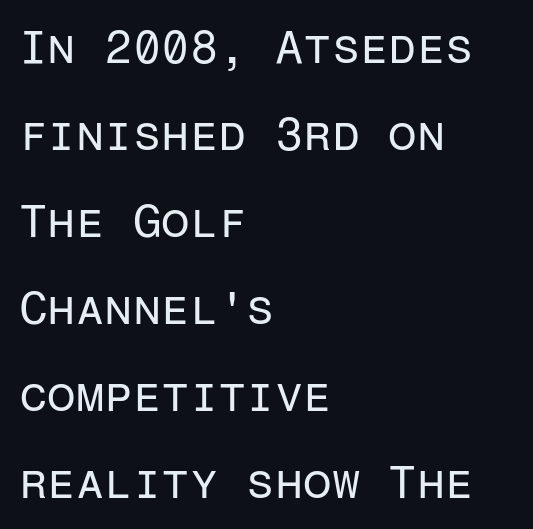
The image shows 46 px regular-weight sans-serif type, upright, monospaced; set left-aligned, line spacing 1.89x, normal letter spacing, not underlined; low stroke contrast and a medium x-height.
